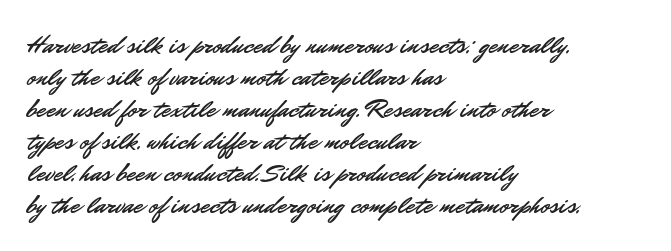
Q: Is the text italic (slanted)? A: Yes.
Q: Is the text underlined? A: No.
Q: How is the paragraph aligned? A: Left-aligned.
Q: Is the spacing between letters normal or unusually wide? A: Normal.
